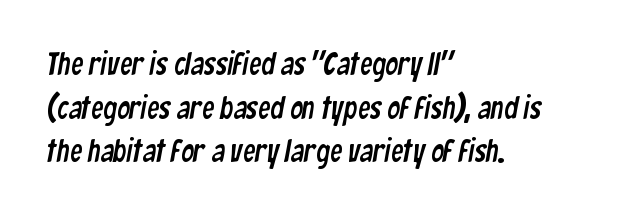
The image shows 31 px condensed sans-serif type; set left-aligned, normal line spacing (1.41x), normal letter spacing, not underlined; low stroke contrast and a medium x-height.
